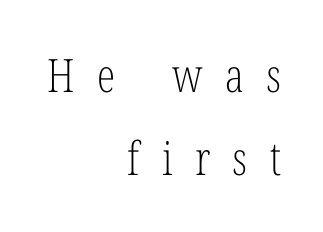
The image shows 46 px light, condensed serif type, upright; set right-aligned, line spacing 1.81x, unusually wide letter spacing (+0.49 em), not underlined; low stroke contrast and a medium x-height.
